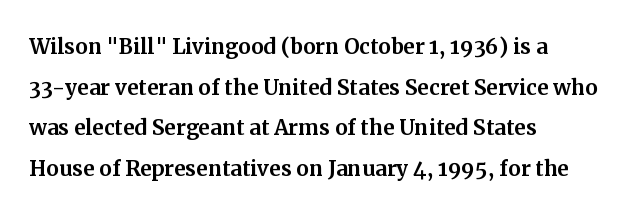
The specimen reads as upright at a glance. The gap between lines stays unmarked. The rendering uses natural spacing where letterforms have individual widths. Inter-character spacing is left at the font's built-in metrics. Examine the stroke ends and you'll spot serifs. Does the leading feel generous? No, just average.
